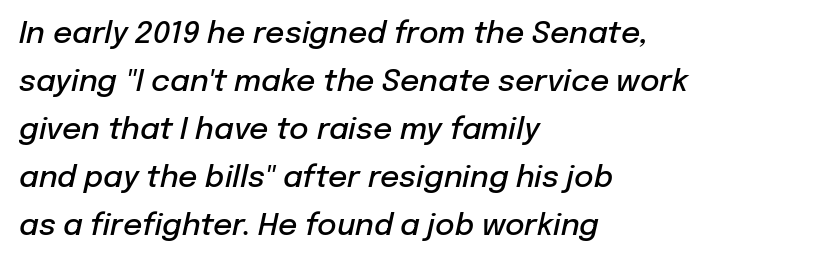
These lines were composed using italics. This sample uses plain, unmodified letter spacing. Varying glyph widths throughout — classic text-font behaviour. Clear beneath every line of the passage. This block has exactly the height ordinary leading produces.
